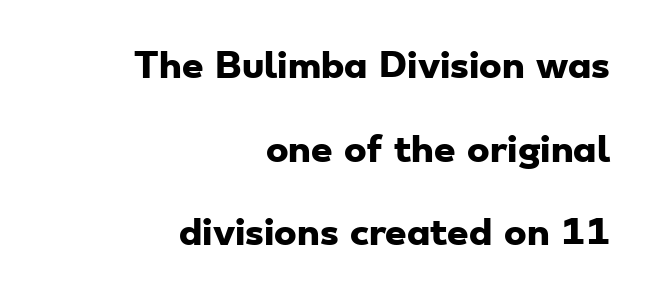
{"serif": "no", "bold": "yes", "weight": "heavy", "width": "wide", "stroke_contrast": "low", "x_height": "small", "monospaced": "no", "underline": "no", "align": "right", "line_spacing": "loose", "line_spacing_ratio": 2.46, "letter_spacing": "normal", "letter_spacing_em": 0.0, "glyph_px": 34}
